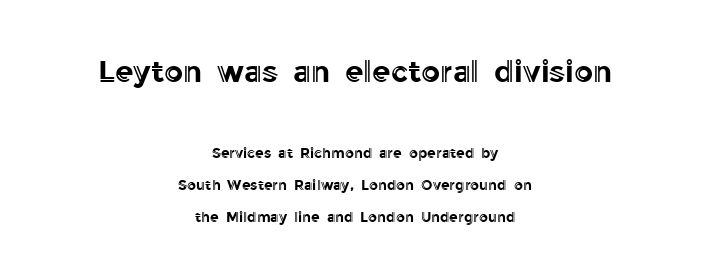
Q: Is the text italic (slanted)? A: No, it is upright.
Q: Is the text underlined? A: No.
Q: How is the paragraph aligned? A: Centered.
Q: Is the spacing between letters normal or unusually wide? A: Normal.
Q: Is the spacing between lines tight, normal or loose? A: Loose.
Q: Which block of text is set in a larger size, the first (top) or the second (bottom)? A: The first (top) one.
Q: Width (condensed, normal, or wide)? A: Normal.
Q: x-height? A: Medium.
Q: Monospaced? A: No.
